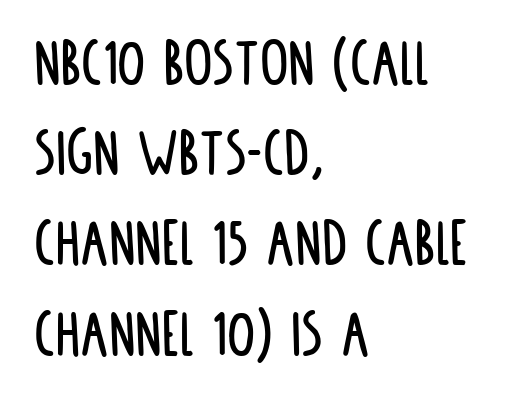
The image shows 71 px condensed sans-serif type, upright; set left-aligned, normal line spacing (1.27x), normal letter spacing, not underlined; low stroke contrast and a large x-height.
